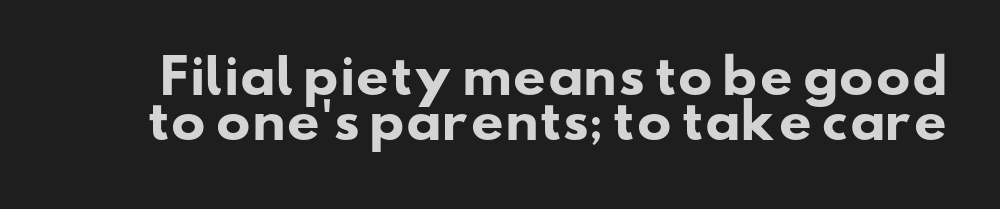
A clean baseline with only descenders dipping below it. Chunky letters — that's bold for sure. Look at the tracking — it's just the regular setting, nothing added. Proportional: the letters do not fall into vertical columns.
